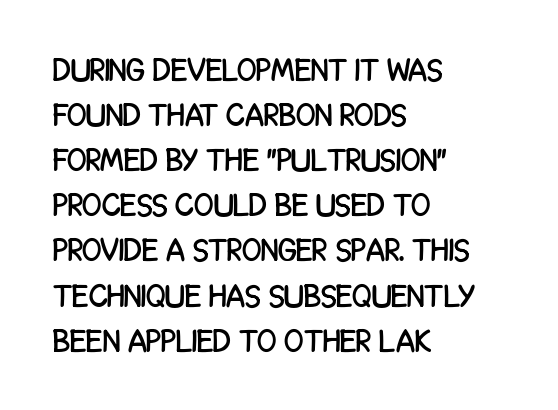
{"serif": "no", "italic": "no", "width": "condensed", "stroke_contrast": "low", "x_height": "large", "monospaced": "no", "underline": "no", "align": "left", "line_spacing": "normal", "line_spacing_ratio": 1.41, "letter_spacing": "normal", "letter_spacing_em": 0.0, "glyph_px": 32}
